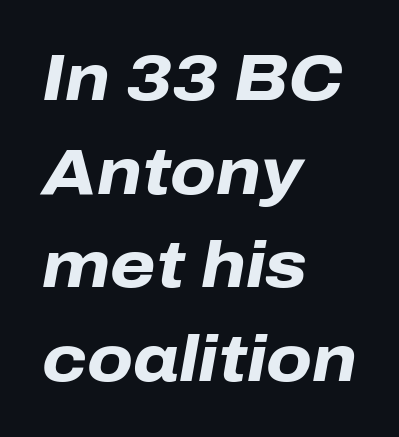
The image shows 65 px heavy type, italic (leaning right); set left-aligned, normal line spacing (1.44x), normal letter spacing, not underlined; low stroke contrast and a medium x-height.
